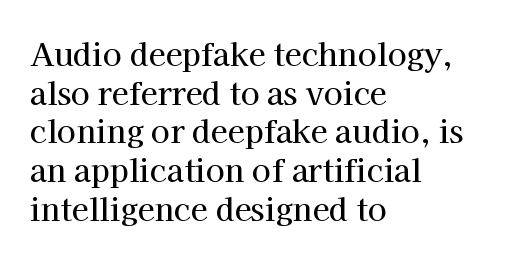
Q: Is the text italic (slanted)? A: No, it is upright.
Q: Is the typeface a serif or a sans-serif typeface? A: Serif.
Q: Is the text underlined? A: No.
Q: How is the paragraph aligned? A: Left-aligned.
Q: Is the spacing between letters normal or unusually wide? A: Normal.
Q: Is the spacing between lines tight, normal or loose? A: Normal.
Q: Width (condensed, normal, or wide)? A: Normal.
Q: Stroke contrast? A: High.
Q: x-height? A: Medium.
Q: Monospaced? A: No.
